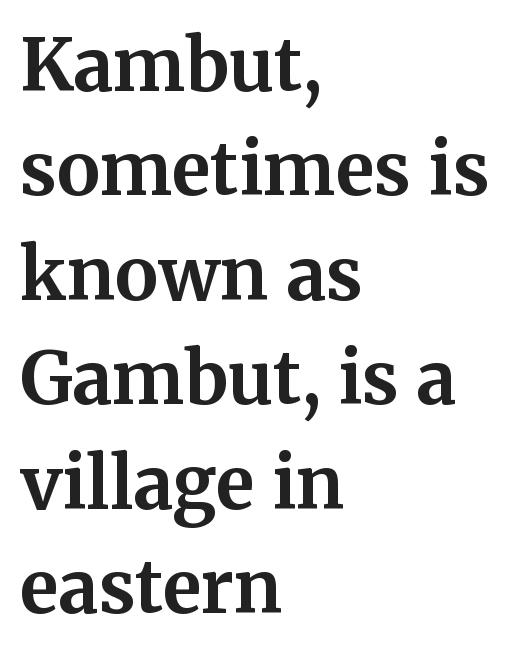
The image shows 72 px bold serif type, upright; set left-aligned, normal line spacing (1.45x), normal letter spacing, not underlined; medium stroke contrast and a medium x-height.
